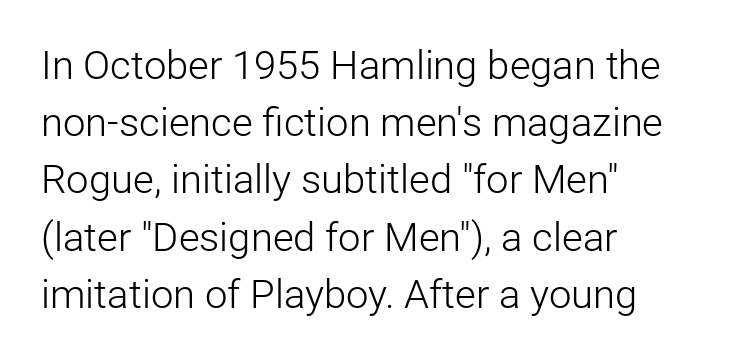
Typeset ragged right — the left edge is the straight one. Tall strokes in this sample are plumb rather than angled. Varying glyph widths throughout — classic text-font behaviour. The words here are not underlined.
